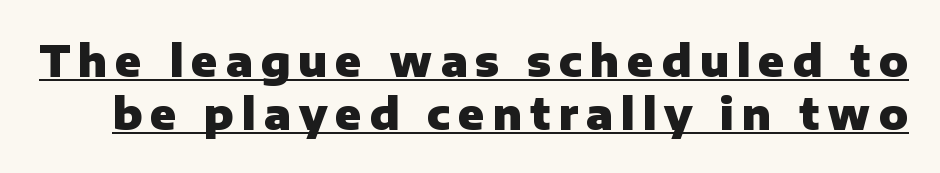
A typesetter would call this proportional, since set widths differ per character. The font's upright variant was chosen for this text. Is this a sans? Yes — the strokes have no serifs. The sample's only ornament is a line tracing under the words. Stroke thickness is high; the sample reads as a true bold.
